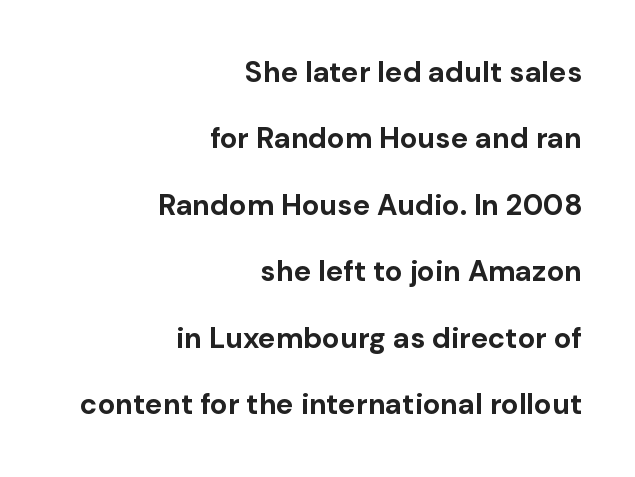
{"serif": "no", "italic": "no", "bold": "yes", "weight": "bold", "width": "normal", "stroke_contrast": "low", "x_height": "medium", "monospaced": "no", "underline": "no", "align": "right", "line_spacing": "loose", "line_spacing_ratio": 2.29, "letter_spacing": "normal", "letter_spacing_em": 0.0, "glyph_px": 29}
